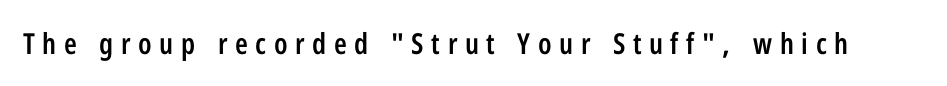
{"serif": "no", "italic": "no", "bold": "semi", "weight": "semibold", "width": "condensed", "stroke_contrast": "low", "x_height": "medium", "monospaced": "no", "underline": "no", "letter_spacing": "wide", "letter_spacing_em": 0.26, "glyph_px": 29}
